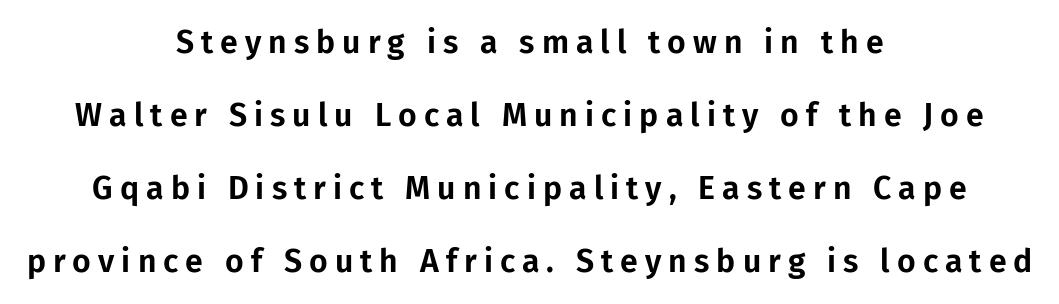
Q: Is the text italic (slanted)? A: No, it is upright.
Q: Is the typeface a serif or a sans-serif typeface? A: Sans-serif.
Q: Is the text underlined? A: No.
Q: How is the paragraph aligned? A: Centered.
Q: Is the spacing between letters normal or unusually wide? A: Unusually wide.
Q: Is the spacing between lines tight, normal or loose? A: Loose.
Q: Width (condensed, normal, or wide)? A: Normal.
Q: Stroke contrast? A: Low.
Q: x-height? A: Medium.
Q: Monospaced? A: No.
